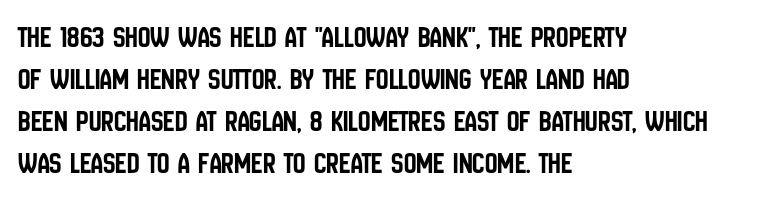
The image shows 31 px condensed sans-serif type, upright; set left-aligned, normal line spacing (1.36x), normal letter spacing, not underlined; low stroke contrast and a large x-height.
